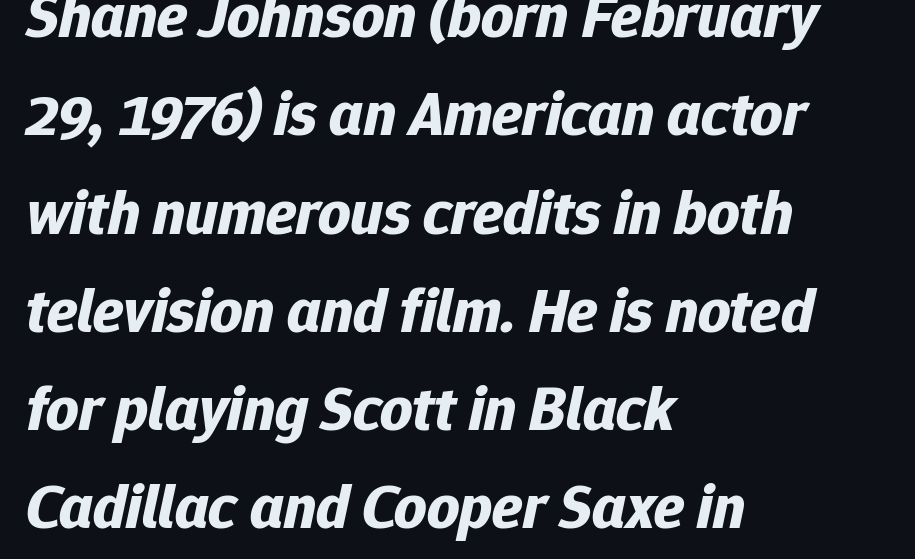
Q: Is the text bold? A: Yes.
Q: Is the text italic (slanted)? A: Yes, it leans right by about 12 degrees.
Q: Is the text underlined? A: No.
Q: How is the paragraph aligned? A: Left-aligned.
Q: Is the spacing between letters normal or unusually wide? A: Normal.
Q: Is the spacing between lines tight, normal or loose? A: Normal.
Q: Width (condensed, normal, or wide)? A: Normal.
Q: Stroke contrast? A: Low.
Q: x-height? A: Medium.
Q: Monospaced? A: No.
